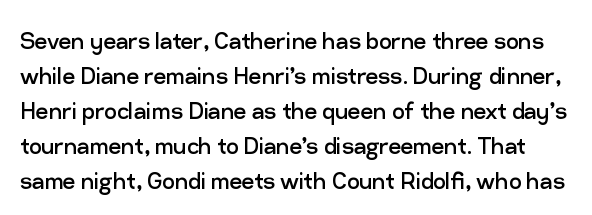
Q: Is the text bold? A: No.
Q: Is the text italic (slanted)? A: No, it is upright.
Q: Is the typeface a serif or a sans-serif typeface? A: Sans-serif.
Q: Is the text underlined? A: No.
Q: Is the spacing between letters normal or unusually wide? A: Normal.
Q: Is the spacing between lines tight, normal or loose? A: Normal.
Q: Width (condensed, normal, or wide)? A: Normal.
Q: Stroke contrast? A: Low.
Q: x-height? A: Medium.
Q: Monospaced? A: No.
